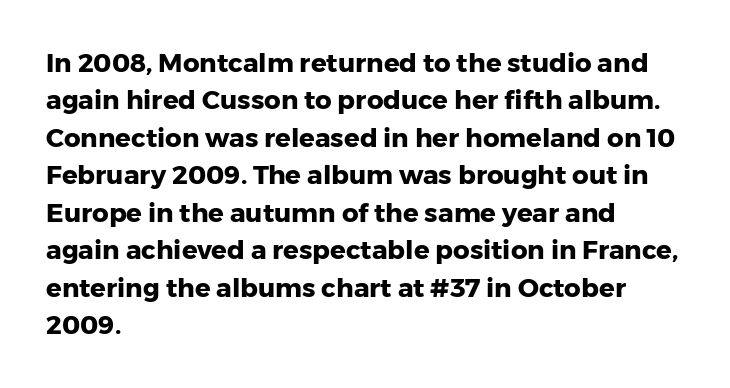
{"italic": "no", "bold": "yes", "underline": "no", "align": "left", "line_spacing": "normal", "line_spacing_ratio": 1.44, "letter_spacing": "normal", "letter_spacing_em": 0.0, "glyph_px": 26}
